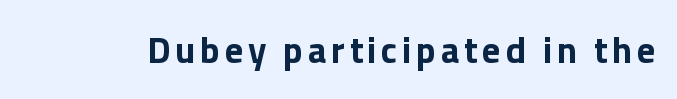
Every letter is thick-stroked: bold, no question. Vertical strokes here are truly vertical. Nope, no serifs anywhere on these letters. Do the characters align in a grid? No, the font is proportional.
